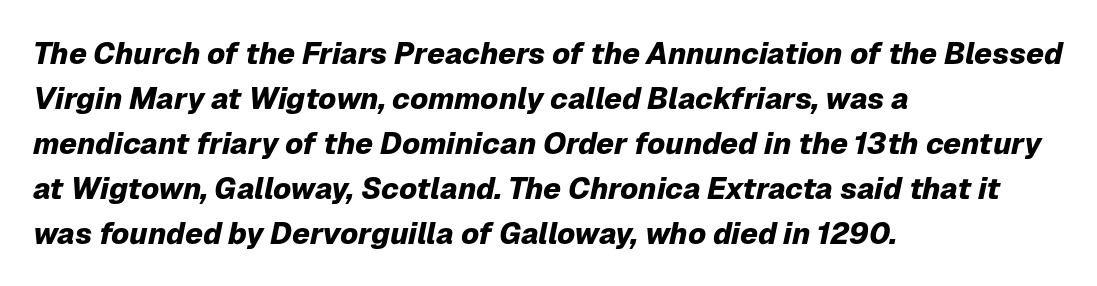
A typesetter would mark this as italic. Character widths vary here, with narrow letters taking less room than wide ones. The letters sit at their default tracking, neither squeezed nor spread. The lines in this sample share a left origin and differ only in where they stop. The passage shown is emphatically bold. Leading matches the norm, producing a regular column.
